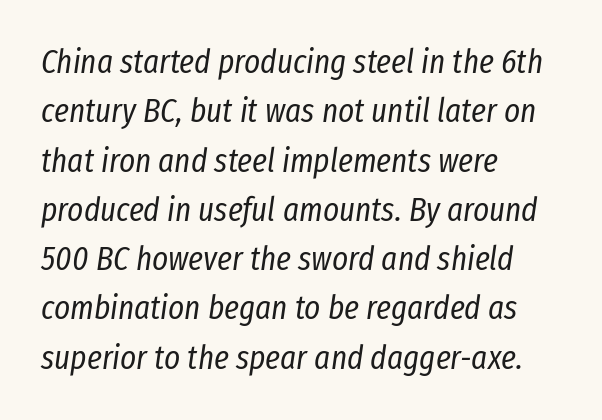
The image shows 34 px regular-weight, condensed type, italic (leaning right); set left-aligned, normal line spacing (1.45x), normal letter spacing, not underlined; low stroke contrast and a medium x-height.
